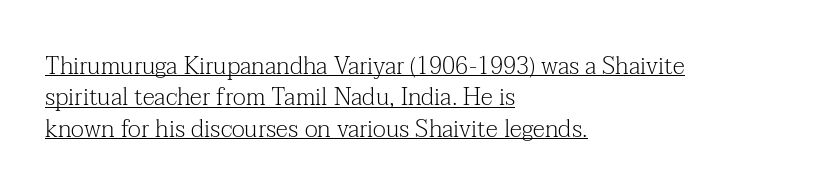
Visually the block forms a straight wall on the left and a jagged coastline on the right. The typography opts for an upright posture over an oblique one. The letterforms sit at book weight or below. Nobody touched the tracking dial on this one.
